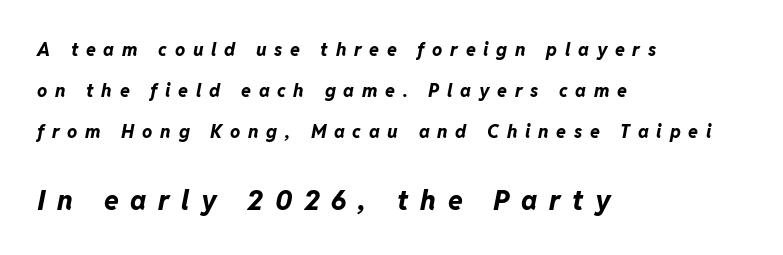
Q: Is the text bold? A: Yes.
Q: Is the text italic (slanted)? A: Yes, it leans right by about 11 degrees.
Q: Is the text underlined? A: No.
Q: How is the paragraph aligned? A: Left-aligned.
Q: Is the spacing between letters normal or unusually wide? A: Unusually wide.
Q: Is the spacing between lines tight, normal or loose? A: Loose.
Q: Which block of text is set in a larger size, the first (top) or the second (bottom)? A: The second (bottom) one.
